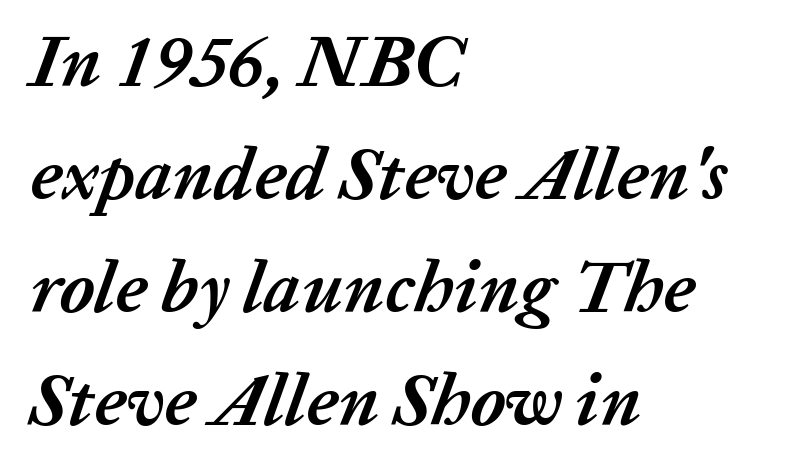
Q: Is the text bold? A: Yes.
Q: Is the text italic (slanted)? A: Yes, it leans right by about 20 degrees.
Q: Is the text underlined? A: No.
Q: How is the paragraph aligned? A: Left-aligned.
Q: Is the spacing between letters normal or unusually wide? A: Normal.
Q: Is the spacing between lines tight, normal or loose? A: Normal.
Q: Width (condensed, normal, or wide)? A: Normal.
Q: Stroke contrast? A: Low.
Q: x-height? A: Medium.
Q: Monospaced? A: No.
